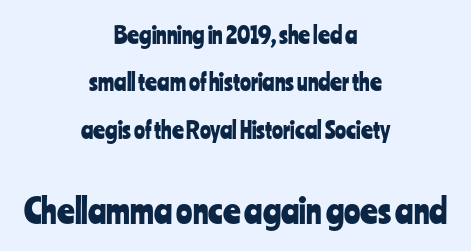
{"serif": "no", "italic": "no", "width": "condensed", "stroke_contrast": "low", "x_height": "medium", "monospaced": "no", "underline": "no", "align": "center", "line_spacing": "loose", "line_spacing_ratio": 2.06, "letter_spacing": "normal", "letter_spacing_em": 0.0, "larger_block": "second", "size_ratio": 1.48, "glyph_px": 34}
